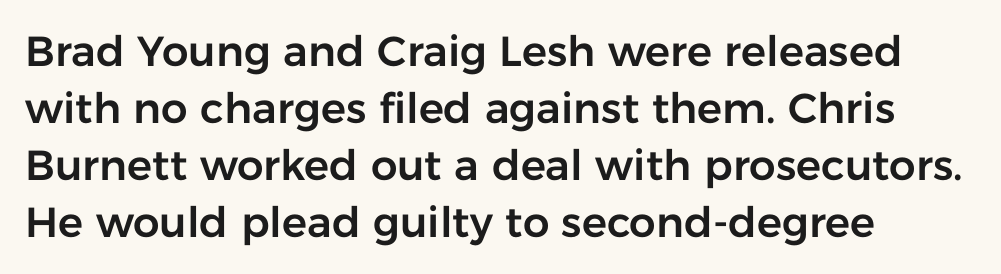
{"serif": "no", "italic": "no", "width": "normal", "stroke_contrast": "low", "x_height": "medium", "monospaced": "no", "underline": "no", "align": "left", "line_spacing": "normal", "line_spacing_ratio": 1.36, "letter_spacing": "normal", "letter_spacing_em": 0.0, "glyph_px": 42}
